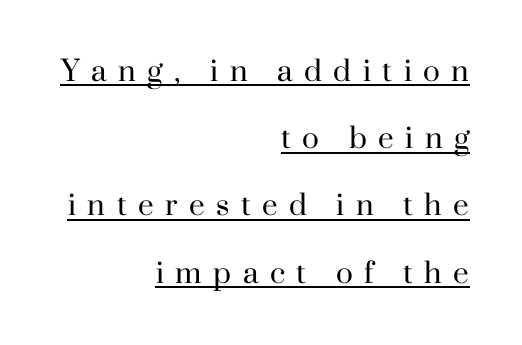
Classification — serif. Weight class: somewhere from thin through regular. This rendering uses right alignment, leaving the left contour irregular. Loosely led — the rows are spread out. This is underlined copy, the kind a proofreader might mark for attention. The letters stand straight up with perfectly vertical stems.
